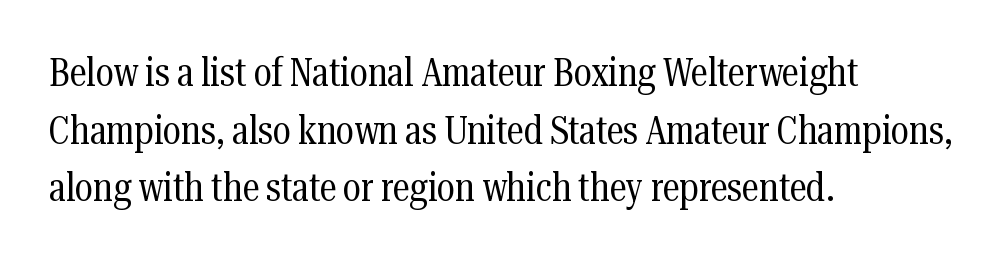
The letters advance in unequal steps, a hallmark of proportional type. The designer left line spacing at the default. This rendering employs a face with finishing strokes, i.e., a serif. This is roman type, the default non-slanted kind. If you drew a ruler down the left edge, every line would touch it. The passage shown is not underscored anywhere.
